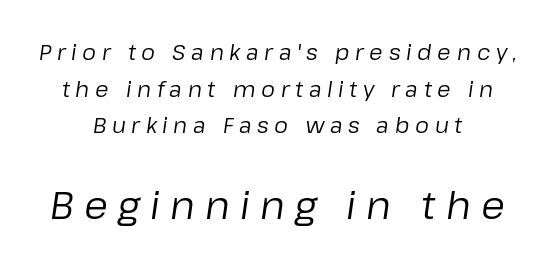
The image shows 39 px regular-weight type, italic (leaning right); set centered, normal line spacing (1.67x), unusually wide letter spacing (+0.26 em), not underlined; the second (bottom) block is 1.77x larger; low stroke contrast and a medium x-height.
